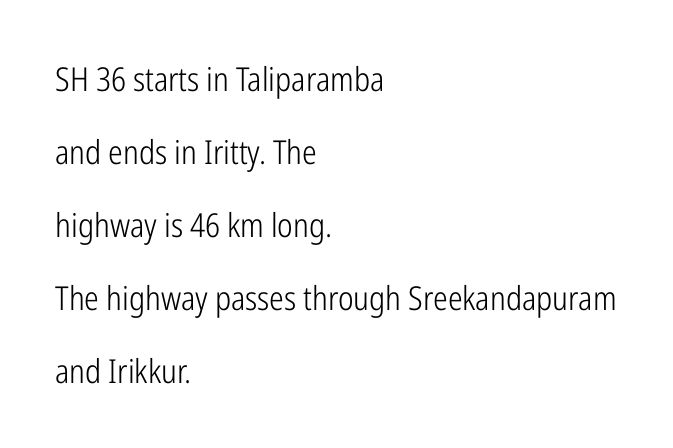
Q: Is the text bold? A: No.
Q: Is the text italic (slanted)? A: No, it is upright.
Q: Is the typeface a serif or a sans-serif typeface? A: Sans-serif.
Q: Is the text underlined? A: No.
Q: How is the paragraph aligned? A: Left-aligned.
Q: Is the spacing between letters normal or unusually wide? A: Normal.
Q: Is the spacing between lines tight, normal or loose? A: Loose.
Q: Width (condensed, normal, or wide)? A: Condensed.
Q: Stroke contrast? A: Low.
Q: x-height? A: Medium.
Q: Monospaced? A: No.
